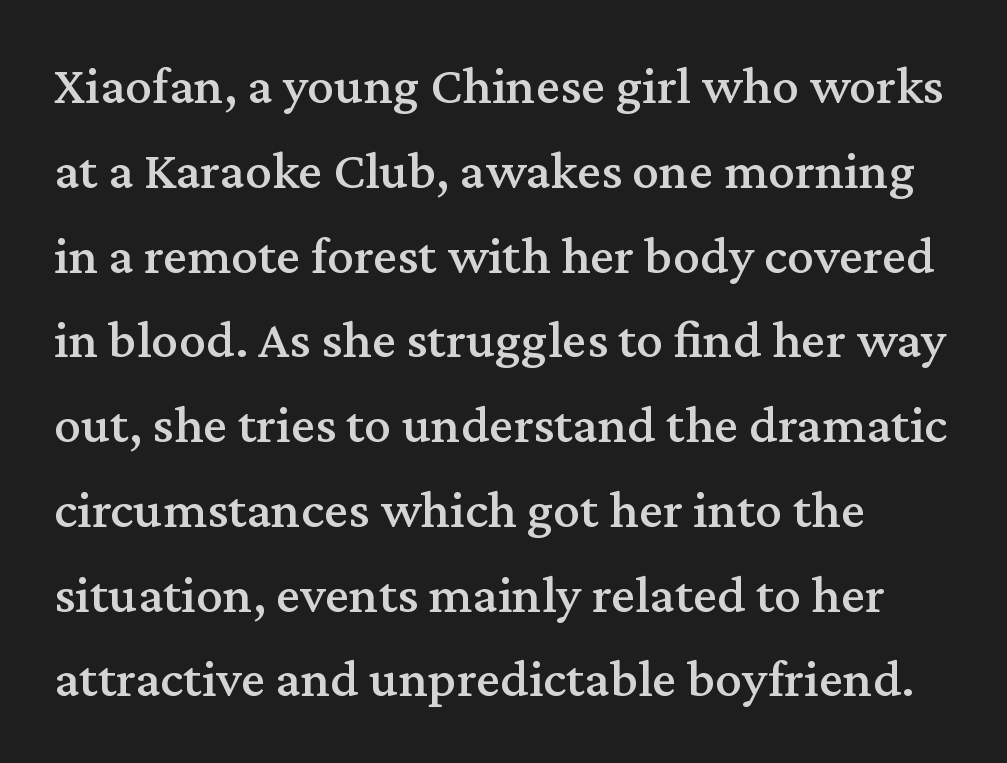
The image shows 54 px serif type, upright; set normal line spacing (1.57x), normal letter spacing, not underlined; medium stroke contrast and a medium x-height.
